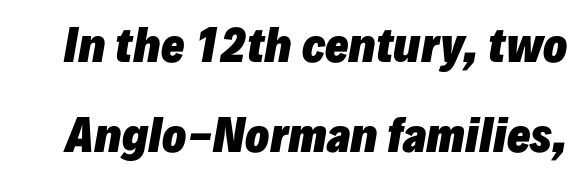
Looking at the ascenders, they clearly lean. Spacing verdict: proportional, widths tailored to each character. This rendering leaves character spacing at its baseline value. The zone under the glyphs is completely vacant. How would I describe the line gaps? Wide and relaxed.
